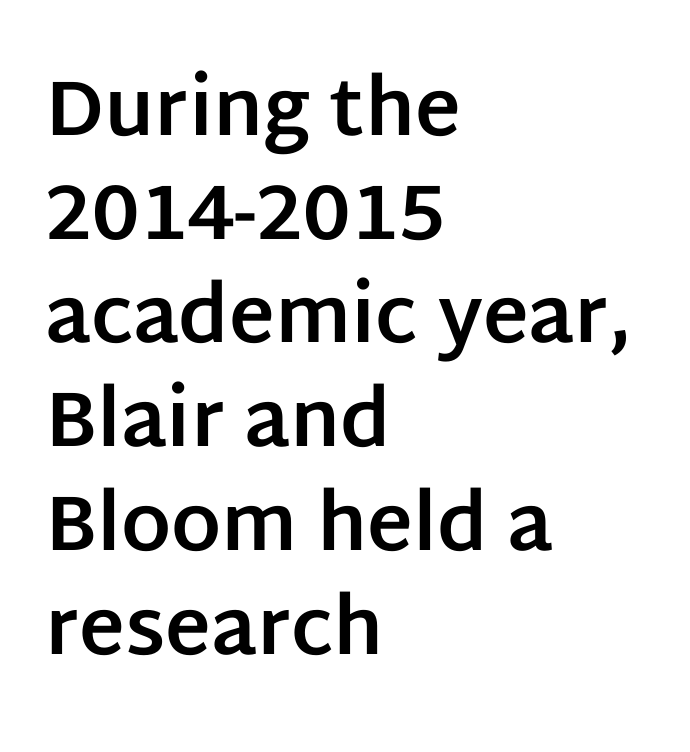
The image shows 78 px bold sans-serif type, upright; set left-aligned, normal line spacing (1.33x), normal letter spacing, not underlined; low stroke contrast and a large x-height.
